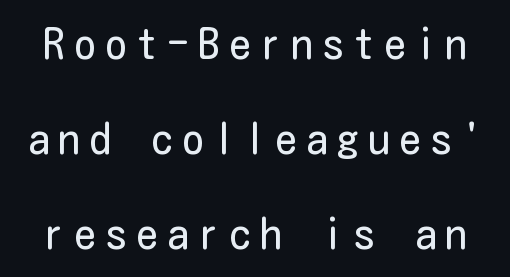
The image shows 43 px regular-weight, condensed sans-serif type, upright; set loose line spacing (2.21x), unusually wide letter spacing (+0.22 em), not underlined; low stroke contrast and a medium x-height.
